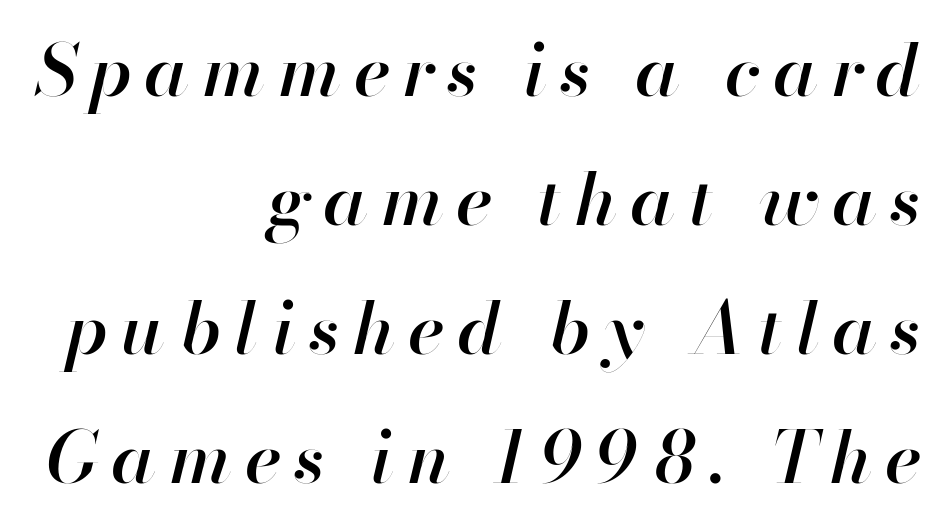
Q: Is the text bold? A: Semi-bold.
Q: Is the text italic (slanted)? A: Yes, it leans right by about 13 degrees.
Q: Is the text underlined? A: No.
Q: How is the paragraph aligned? A: Right-aligned.
Q: Width (condensed, normal, or wide)? A: Normal.
Q: Stroke contrast? A: High.
Q: x-height? A: Small.
Q: Monospaced? A: No.
